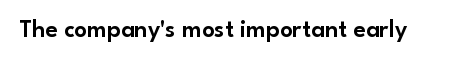
{"italic": "no", "underline": "no", "letter_spacing": "normal", "letter_spacing_em": 0.0, "glyph_px": 25}
